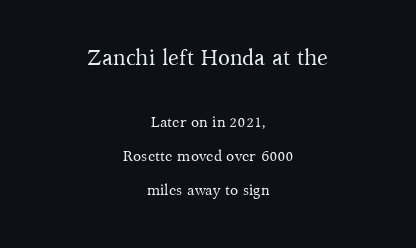
Two sizes are in play, and the larger belongs to the first block. The rendering positions every line midway between the sides. Compared with typical body copy, the letter spacing here is the same. Airy leading. Is there any slant? The stems are plumb.
